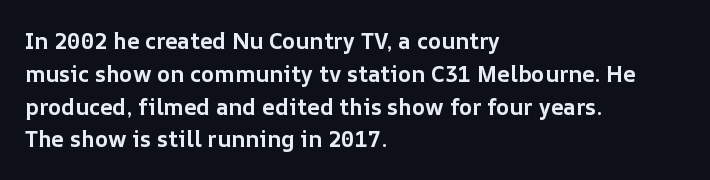
{"italic": "no", "bold": "yes", "underline": "no", "align": "left", "line_spacing": "normal", "line_spacing_ratio": 1.49, "letter_spacing": "normal", "letter_spacing_em": 0.0, "glyph_px": 22}
